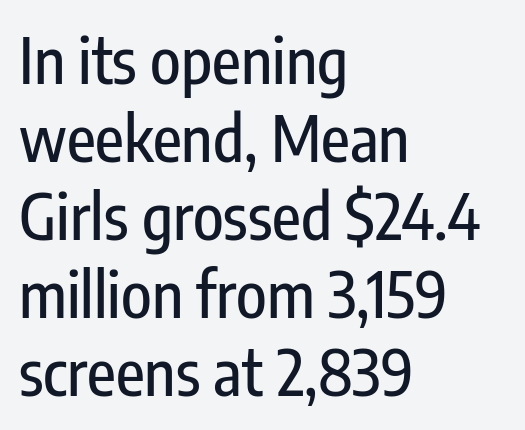
The image shows 63 px condensed sans-serif type, upright; set left-aligned, line spacing 1.24x, normal letter spacing, not underlined; low stroke contrast and a medium x-height.
